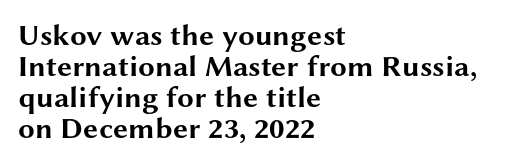
The image shows 30 px bold, wide sans-serif type, upright; set left-aligned, tight line spacing (1.03x), normal letter spacing, not underlined; medium stroke contrast and a medium x-height.
